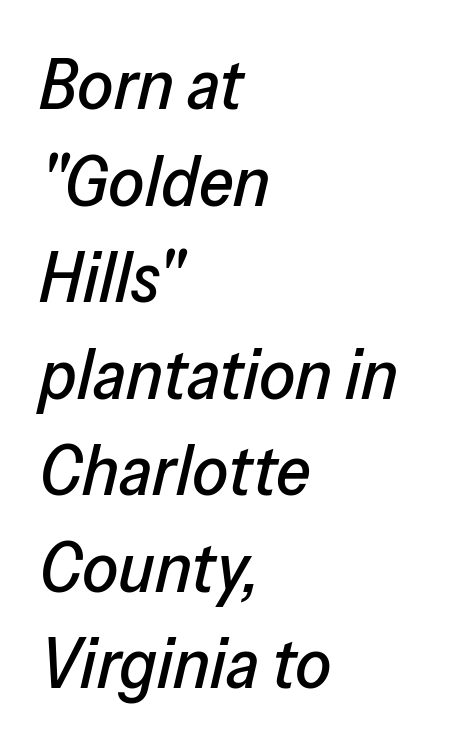
If you drew a ruler down the left edge, every line would touch it. Decoration check: the copy has no underline. The rendering uses natural spacing where letterforms have individual widths. Honestly, the row spacing looks completely unremarkable. The typography opts for an oblique posture over an upright one.
